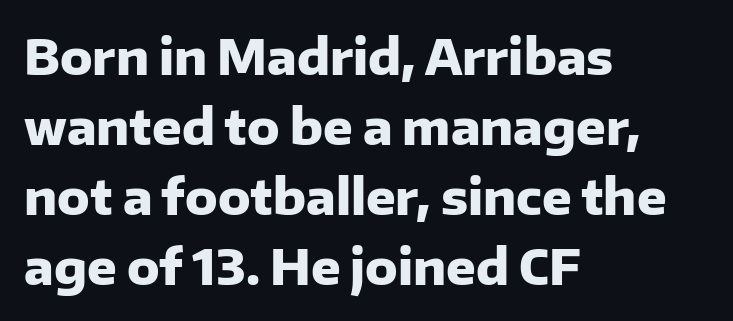
{"serif": "no", "italic": "no", "bold": "yes", "weight": "heavy", "width": "normal", "stroke_contrast": "low", "x_height": "medium", "monospaced": "no", "underline": "no", "align": "left", "line_spacing": "normal", "line_spacing_ratio": 1.43, "letter_spacing": "normal", "letter_spacing_em": 0.0, "glyph_px": 49}
